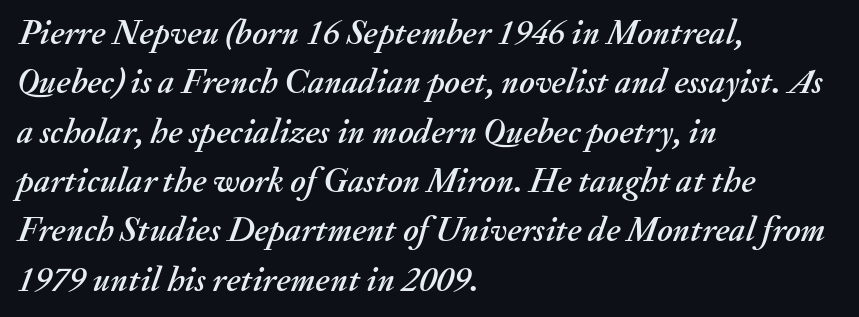
Posture: slanted. Students, observe: this is what conventionally led text looks like. This sample is left-justified, so line endings fall wherever the words run out. The passage shown is typed in a proportional face where columns would drift. Check the space under the baseline: it is left empty. Caption: standard tracking, unaltered.
